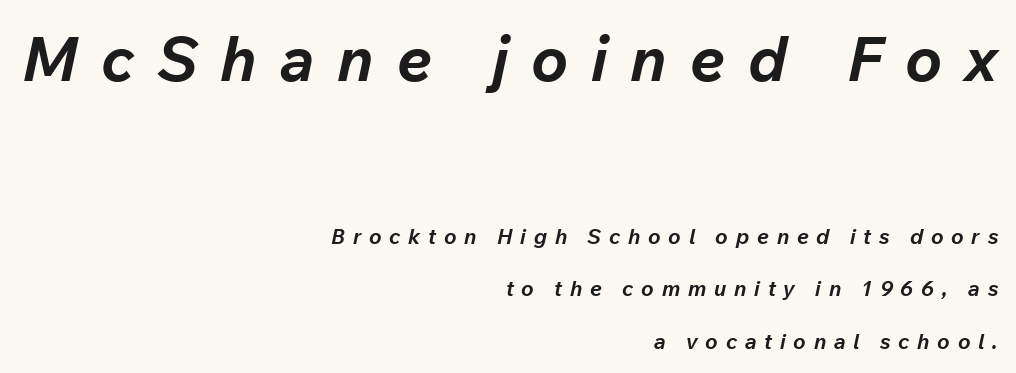
Q: Is the text bold? A: Yes.
Q: Is the text italic (slanted)? A: Yes, it leans right by about 12 degrees.
Q: Is the text underlined? A: No.
Q: How is the paragraph aligned? A: Right-aligned.
Q: Is the spacing between letters normal or unusually wide? A: Unusually wide.
Q: Is the spacing between lines tight, normal or loose? A: Loose.
Q: Which block of text is set in a larger size, the first (top) or the second (bottom)? A: The first (top) one.
Q: Width (condensed, normal, or wide)? A: Normal.
Q: Stroke contrast? A: Low.
Q: x-height? A: Medium.
Q: Monospaced? A: No.
